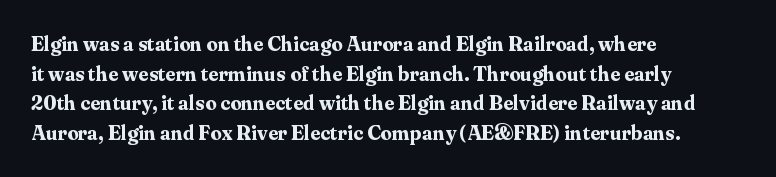
The rendering uses a bold face; every stroke is thick and dark. Compared with a centered layout, this one pins lines to the left instead. Underline: absent. In terms of letterspacing, this is plain default setting. Italic: no, the glyphs are upright roman. How would I describe the line gaps? Plain and ordinary.
